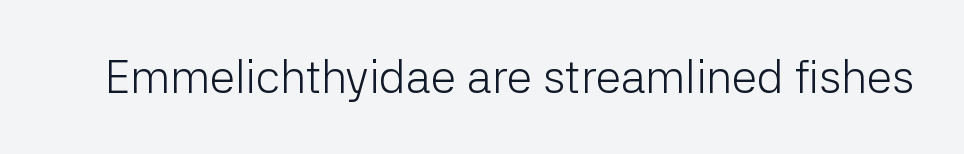
{"serif": "no", "italic": "no", "bold": "no", "weight": "light", "width": "normal", "stroke_contrast": "low", "x_height": "medium", "monospaced": "no", "underline": "no", "letter_spacing": "normal", "letter_spacing_em": 0.0, "glyph_px": 46}
